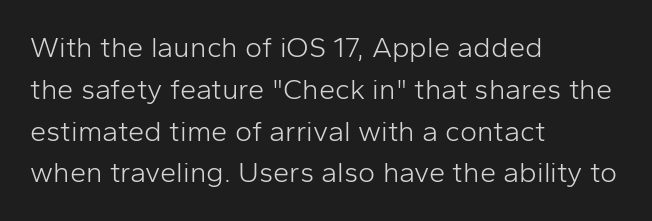
The image shows 29 px light sans-serif type, upright; set left-aligned, normal line spacing (1.44x), normal letter spacing, not underlined; low stroke contrast and a medium x-height.
